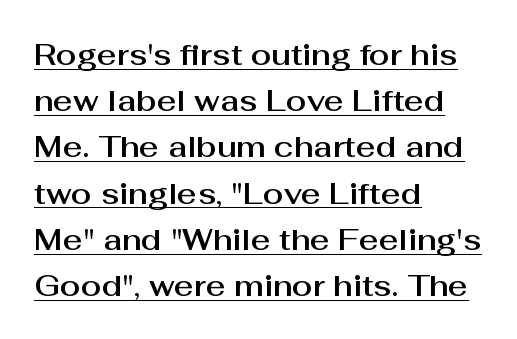
Varying glyph widths throughout — classic text-font behaviour. Grotesque or geometric, the face here clearly has no serifs. Nothing unusual about the tracking: characters are spaced as the font intends. Glance below the letters and you will spot a drawn line.
